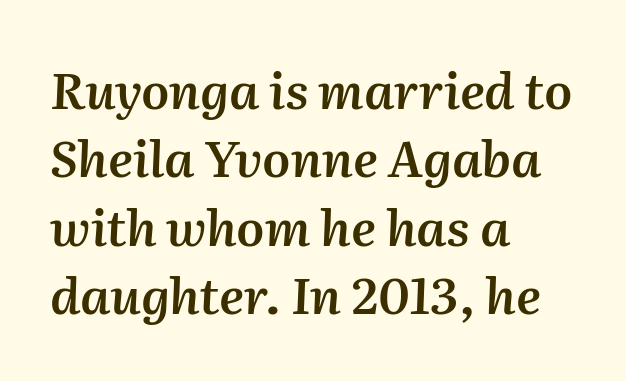
{"italic": "yes", "lean": "right", "slant_degrees": 2, "bold": "semi", "weight": "semibold", "width": "normal", "stroke_contrast": "medium", "x_height": "medium", "monospaced": "no", "underline": "no", "align": "left", "line_spacing": "normal", "line_spacing_ratio": 1.37, "letter_spacing": "normal", "letter_spacing_em": 0.0, "glyph_px": 50}
